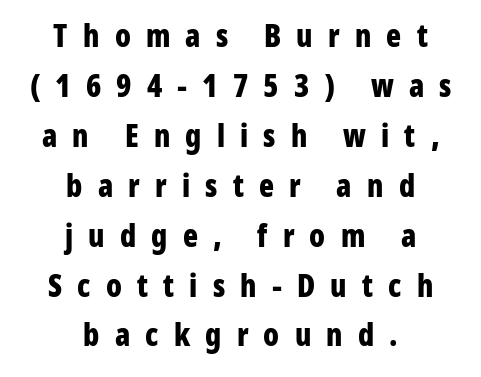
Q: Is the text bold? A: Yes.
Q: Is the text italic (slanted)? A: No, it is upright.
Q: Is the typeface a serif or a sans-serif typeface? A: Sans-serif.
Q: Is the text underlined? A: No.
Q: How is the paragraph aligned? A: Centered.
Q: Is the spacing between letters normal or unusually wide? A: Unusually wide.
Q: Is the spacing between lines tight, normal or loose? A: Normal.
Q: Width (condensed, normal, or wide)? A: Condensed.
Q: Stroke contrast? A: Low.
Q: x-height? A: Medium.
Q: Monospaced? A: No.
